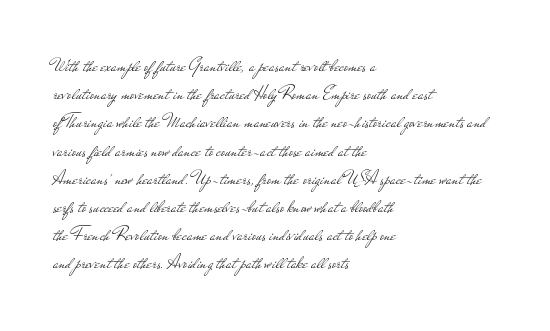
Q: Is the text bold? A: No.
Q: Is the text italic (slanted)? A: Yes.
Q: Is the text underlined? A: No.
Q: How is the paragraph aligned? A: Left-aligned.
Q: Is the spacing between letters normal or unusually wide? A: Normal.
Q: Is the spacing between lines tight, normal or loose? A: Normal.
